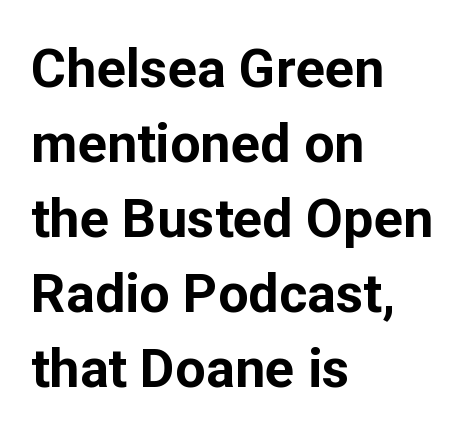
The image shows 54 px bold sans-serif type, upright; set left-aligned, normal line spacing (1.39x), normal letter spacing, not underlined; low stroke contrast and a medium x-height.
